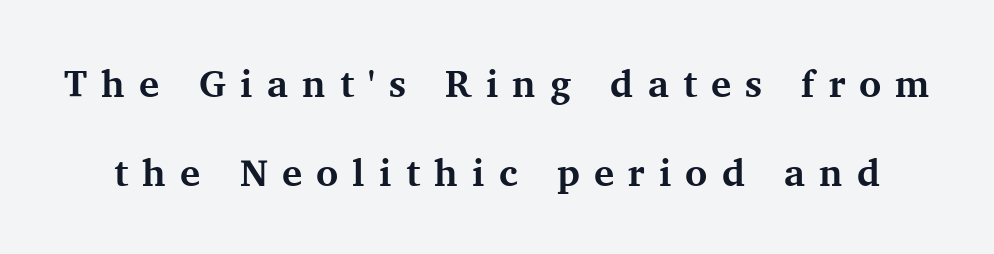
{"serif": "yes", "italic": "no", "bold": "yes", "weight": "bold", "width": "normal", "stroke_contrast": "medium", "x_height": "medium", "monospaced": "no", "underline": "no", "line_spacing": "loose", "line_spacing_ratio": 2.33, "letter_spacing": "wide", "letter_spacing_em": 0.37, "glyph_px": 38}
